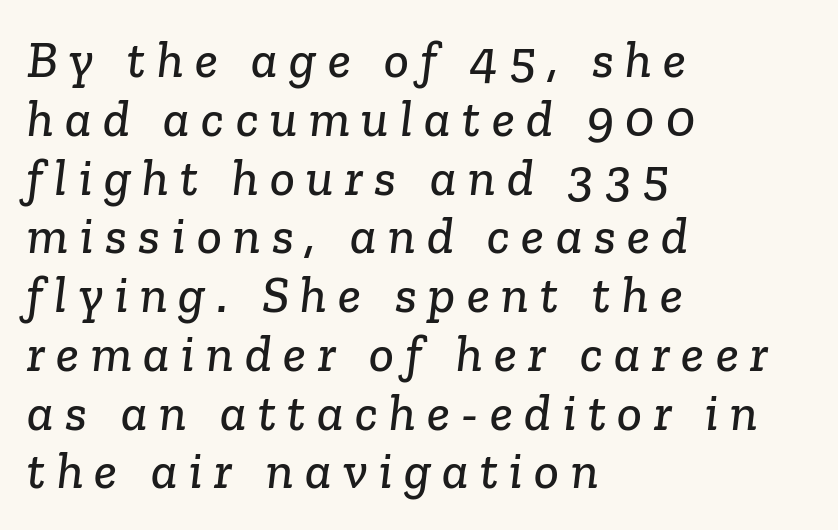
Q: Is the typeface a serif or a sans-serif typeface? A: Serif.
Q: Is the text underlined? A: No.
Q: How is the paragraph aligned? A: Left-aligned.
Q: Is the spacing between letters normal or unusually wide? A: Unusually wide.
Q: Is the spacing between lines tight, normal or loose? A: Tight.
Q: Width (condensed, normal, or wide)? A: Normal.
Q: Stroke contrast? A: Low.
Q: x-height? A: Medium.
Q: Monospaced? A: No.
